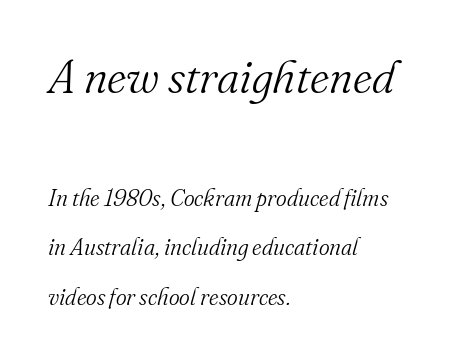
Q: Is the text bold? A: No.
Q: Is the text italic (slanted)? A: Yes, it leans right by about 16 degrees.
Q: Is the typeface a serif or a sans-serif typeface? A: Serif.
Q: Is the text underlined? A: No.
Q: How is the paragraph aligned? A: Left-aligned.
Q: Is the spacing between letters normal or unusually wide? A: Normal.
Q: Is the spacing between lines tight, normal or loose? A: Loose.
Q: Which block of text is set in a larger size, the first (top) or the second (bottom)? A: The first (top) one.
Q: Width (condensed, normal, or wide)? A: Normal.
Q: Stroke contrast? A: Medium.
Q: x-height? A: Small.
Q: Monospaced? A: No.
